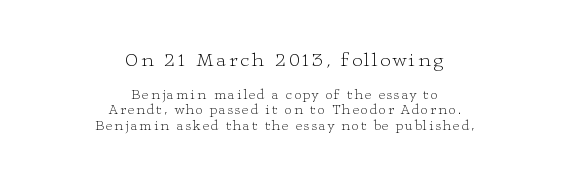
{"italic": "no", "bold": "no", "underline": "no", "align": "center", "line_spacing": "tight", "line_spacing_ratio": 1.1, "larger_block": "first", "size_ratio": 1.43, "glyph_px": 20}
